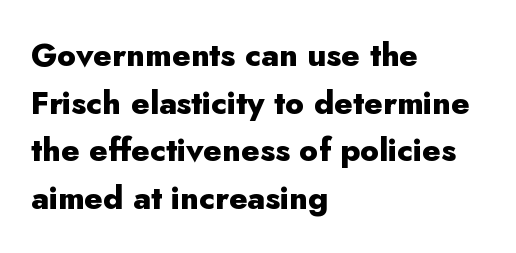
The image shows 32 px heavy sans-serif type, upright; set left-aligned, normal line spacing (1.49x), normal letter spacing, not underlined; low stroke contrast and a small x-height.
